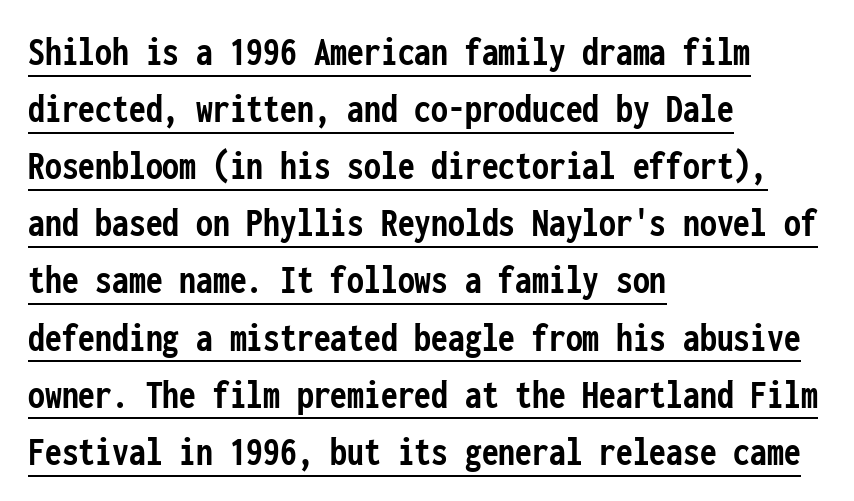
The image shows 42 px semibold, condensed sans-serif type, upright, monospaced; set left-aligned, normal line spacing (1.36x), normal letter spacing, underlined; low stroke contrast and a medium x-height.
